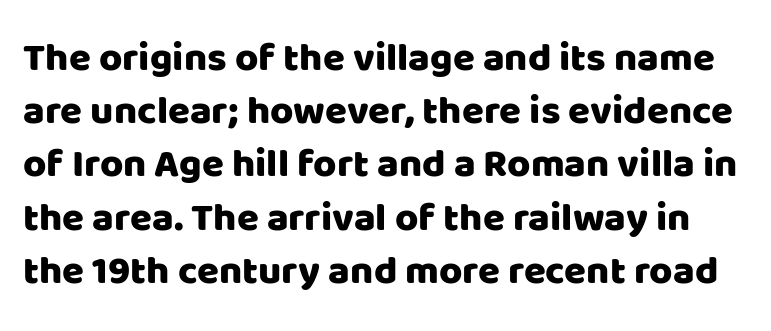
Q: Is the text italic (slanted)? A: No, it is upright.
Q: Is the typeface a serif or a sans-serif typeface? A: Sans-serif.
Q: Is the text underlined? A: No.
Q: Is the spacing between letters normal or unusually wide? A: Normal.
Q: Is the spacing between lines tight, normal or loose? A: Normal.
Q: Width (condensed, normal, or wide)? A: Normal.
Q: Stroke contrast? A: Low.
Q: x-height? A: Large.
Q: Monospaced? A: No.
